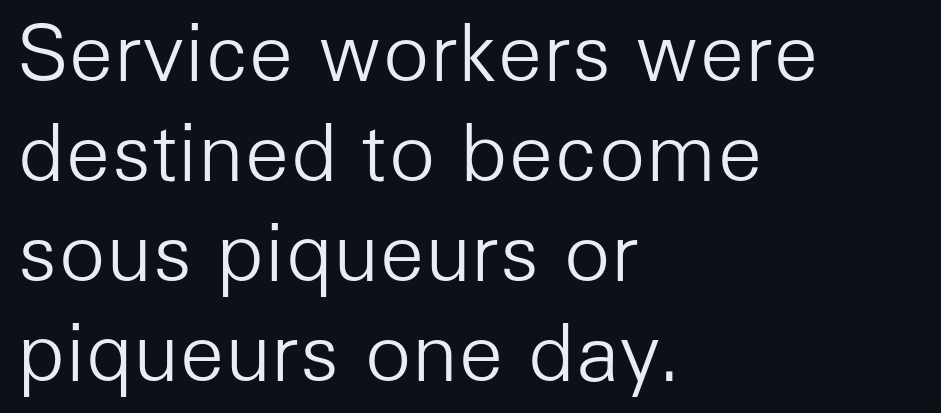
{"serif": "no", "italic": "no", "bold": "no", "weight": "light", "width": "normal", "stroke_contrast": "low", "x_height": "medium", "monospaced": "no", "underline": "no", "align": "left", "line_spacing": "normal", "line_spacing_ratio": 1.28, "letter_spacing": "normal", "letter_spacing_em": 0.0, "glyph_px": 78}
